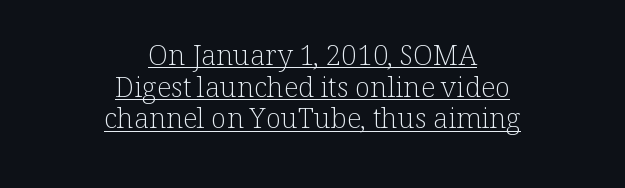
Are there feet on the stems? There are — it's a serif. Here the designer chose a conventional face with non-uniform glyph widths. Honestly, the letter spacing is just normal — you wouldn't notice it. Very little white space separates one row of letters from the next.
